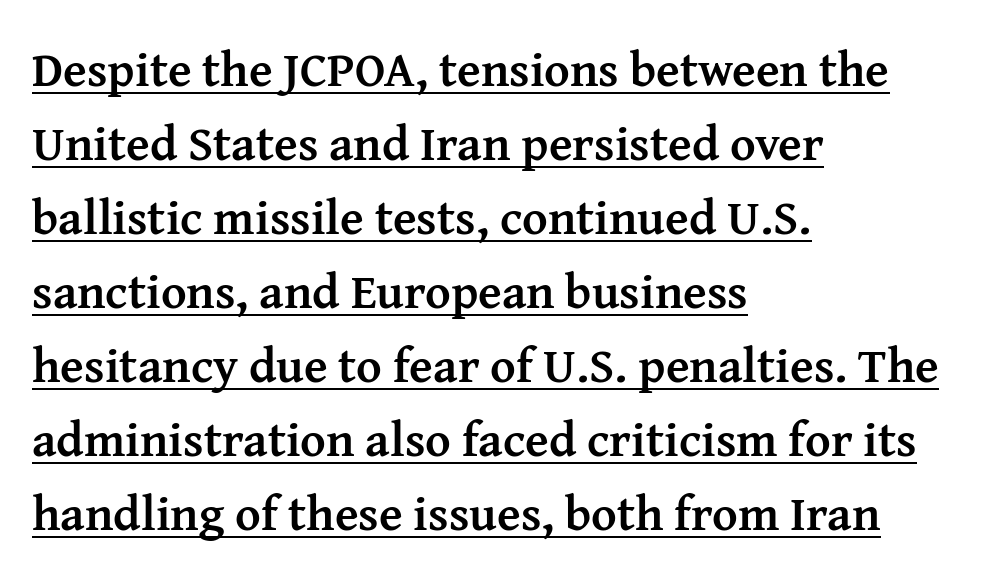
The image shows 49 px semibold serif type, upright; set left-aligned, normal line spacing (1.51x), normal letter spacing, underlined; medium stroke contrast and a medium x-height.
